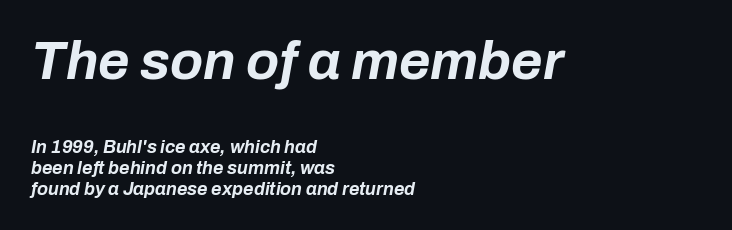
Q: Is the text bold? A: Yes.
Q: Is the text italic (slanted)? A: Yes, it leans right by about 10 degrees.
Q: Is the text underlined? A: No.
Q: How is the paragraph aligned? A: Left-aligned.
Q: Is the spacing between letters normal or unusually wide? A: Normal.
Q: Which block of text is set in a larger size, the first (top) or the second (bottom)? A: The first (top) one.
Q: Width (condensed, normal, or wide)? A: Normal.
Q: Stroke contrast? A: Low.
Q: x-height? A: Medium.
Q: Monospaced? A: No.
